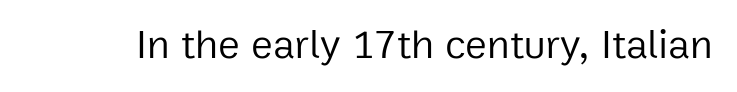
The image shows 41 px regular-weight sans-serif type, upright; set normal letter spacing, not underlined; low stroke contrast and a medium x-height.
